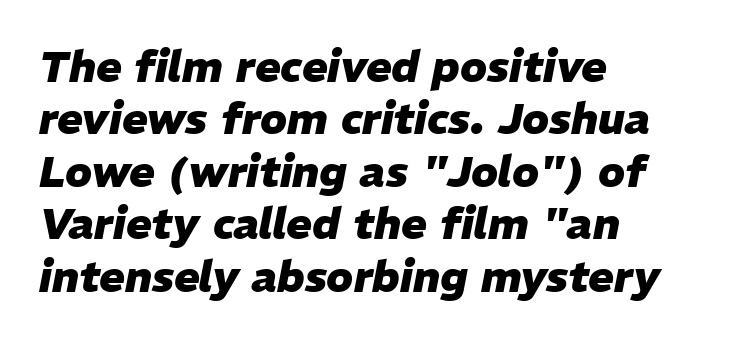
Q: Is the text bold? A: Yes.
Q: Is the text italic (slanted)? A: Yes, it leans right by about 11 degrees.
Q: Is the text underlined? A: No.
Q: How is the paragraph aligned? A: Left-aligned.
Q: Is the spacing between letters normal or unusually wide? A: Normal.
Q: Width (condensed, normal, or wide)? A: Normal.
Q: Stroke contrast? A: Low.
Q: x-height? A: Medium.
Q: Monospaced? A: No.
